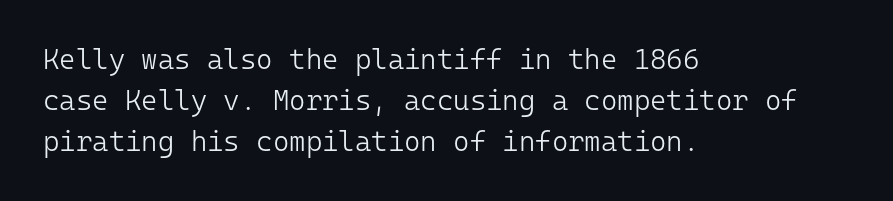
Regarding leading, the lines here are spaced in the standard way. It's the straight-up-and-down kind of type. Any mark beneath the type? The region is blank. Does the copy run flush right? No — it runs flush left. The font is comparable to plain body text, perhaps lighter. Fixed-width glyphs throughout — classic coding-font behaviour.
